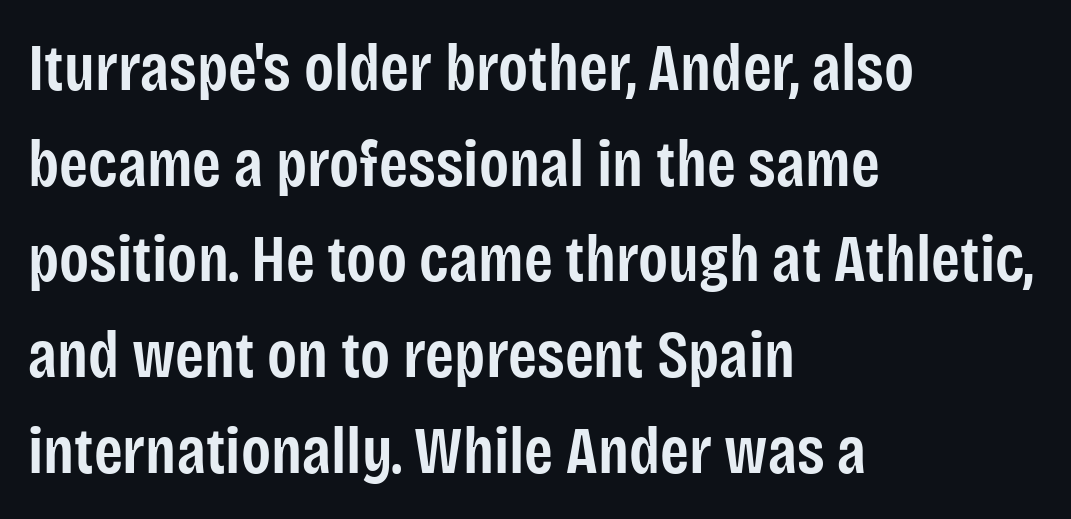
The image shows 66 px semibold, condensed sans-serif type, upright; set left-aligned, normal line spacing (1.45x), normal letter spacing, not underlined; low stroke contrast and a large x-height.
